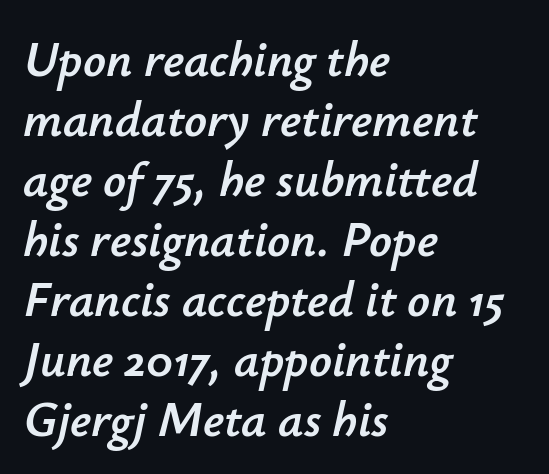
Standard letterfit; no display-style spreading of the glyphs. The face used here is proportionally spaced, like ordinary book or web type. The lettering tilts uniformly, giving the passage an italic look. Unmarked baselines from the first word to the last. Which margin do the lines hug? The left one — the right edge is uneven.
